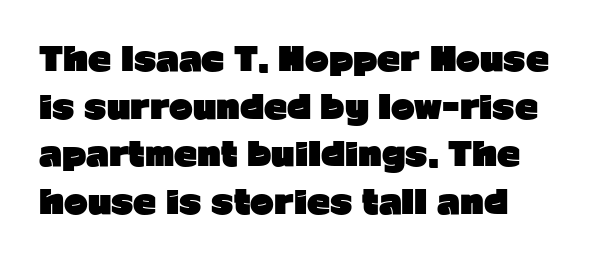
The image shows 32 px heavy sans-serif type, upright; set normal line spacing (1.49x), normal letter spacing, not underlined; low stroke contrast and a medium x-height.
